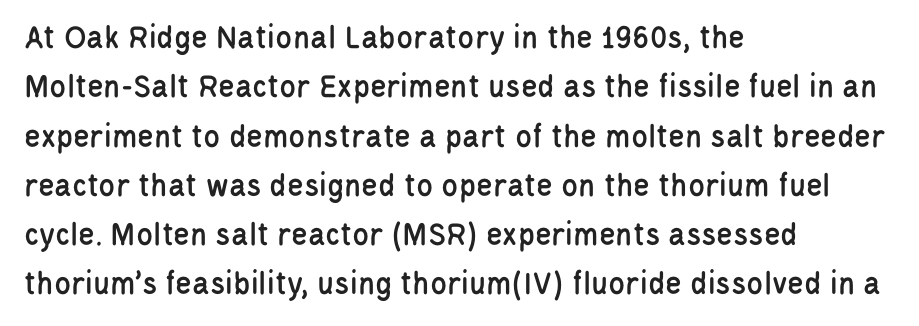
Q: Is the text italic (slanted)? A: No, it is upright.
Q: Is the typeface a serif or a sans-serif typeface? A: Sans-serif.
Q: Is the text underlined? A: No.
Q: How is the paragraph aligned? A: Left-aligned.
Q: Is the spacing between letters normal or unusually wide? A: Normal.
Q: Is the spacing between lines tight, normal or loose? A: Normal.
Q: Width (condensed, normal, or wide)? A: Condensed.
Q: Stroke contrast? A: Low.
Q: x-height? A: Large.
Q: Monospaced? A: No.
